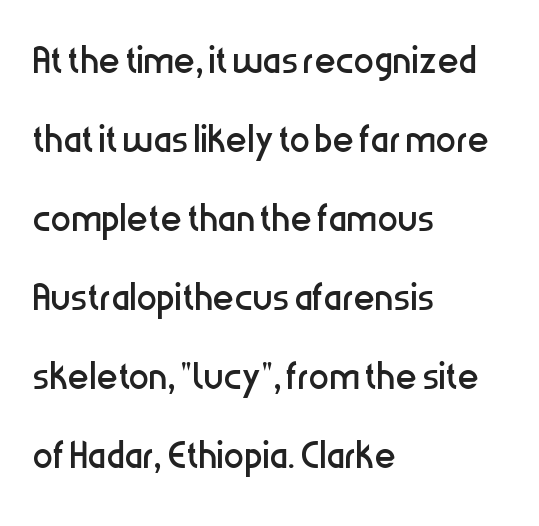
In terms of letterspacing, this is plain default setting. The designer left line spacing at the default. Compared with a typical body face, this is equally light or lighter still. Proportional: the letters do not fall into vertical columns.
